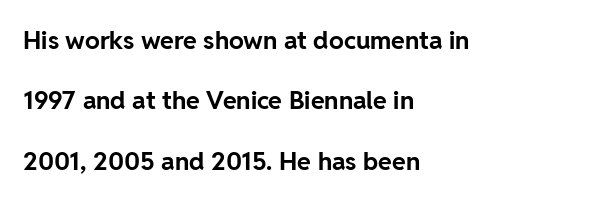
Q: Is the text bold? A: Yes.
Q: Is the text italic (slanted)? A: No, it is upright.
Q: Is the text underlined? A: No.
Q: How is the paragraph aligned? A: Left-aligned.
Q: Is the spacing between letters normal or unusually wide? A: Normal.
Q: Is the spacing between lines tight, normal or loose? A: Loose.
